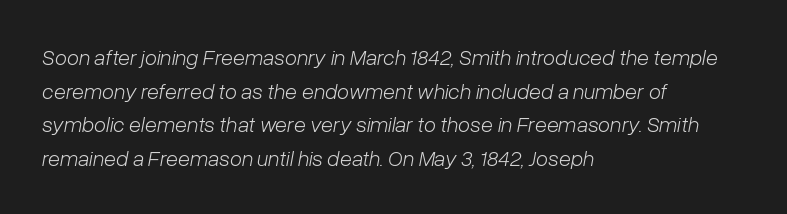
{"italic": "yes", "lean": "right", "slant_degrees": 10, "bold": "no", "underline": "no", "align": "left", "line_spacing": "normal", "line_spacing_ratio": 1.53, "letter_spacing": "normal", "letter_spacing_em": 0.0, "glyph_px": 22}
